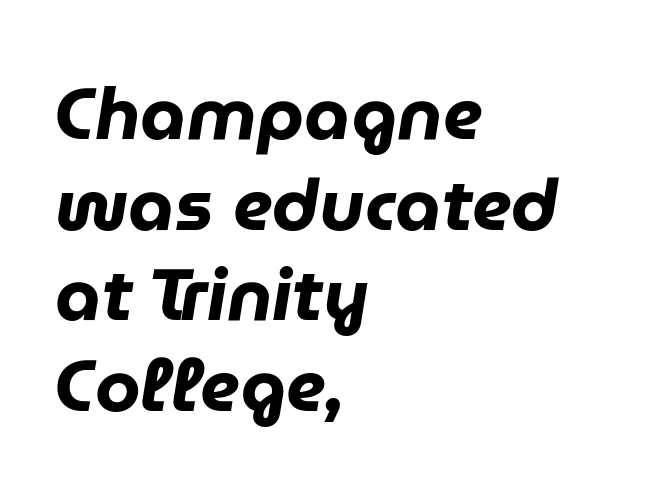
Q: Is the text bold? A: Yes.
Q: Is the text italic (slanted)? A: Yes, it leans right by about 9 degrees.
Q: Is the text underlined? A: No.
Q: How is the paragraph aligned? A: Left-aligned.
Q: Is the spacing between letters normal or unusually wide? A: Normal.
Q: Width (condensed, normal, or wide)? A: Normal.
Q: Stroke contrast? A: Low.
Q: x-height? A: Medium.
Q: Monospaced? A: No.
